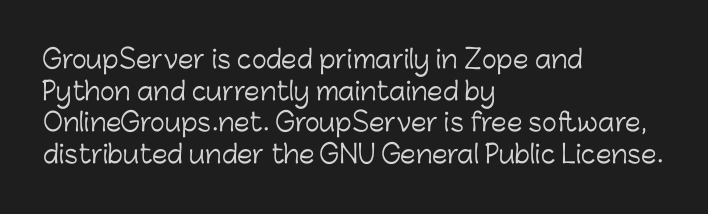
{"italic": "no", "bold": "no", "underline": "no", "align": "left", "line_spacing": "normal", "line_spacing_ratio": 1.27, "letter_spacing": "normal", "letter_spacing_em": 0.0, "glyph_px": 25}
